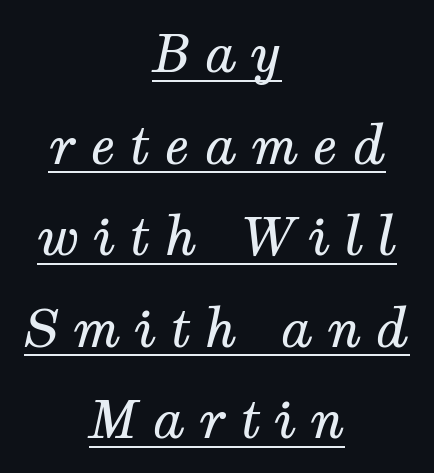
The image shows 52 px regular-weight serif type, italic (leaning right); set centered, line spacing 1.76x, unusually wide letter spacing (+0.27 em), underlined; medium stroke contrast and a medium x-height.
